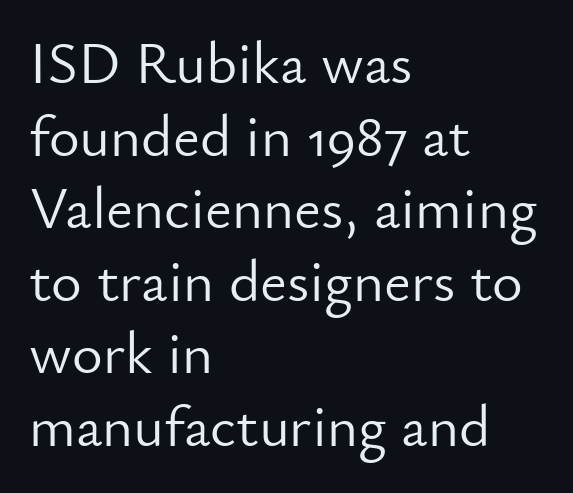
{"serif": "no", "italic": "no", "bold": "no", "weight": "light", "width": "normal", "stroke_contrast": "low", "x_height": "small", "monospaced": "no", "underline": "no", "align": "left", "line_spacing_ratio": 1.23, "letter_spacing": "normal", "letter_spacing_em": 0.0, "glyph_px": 59}
